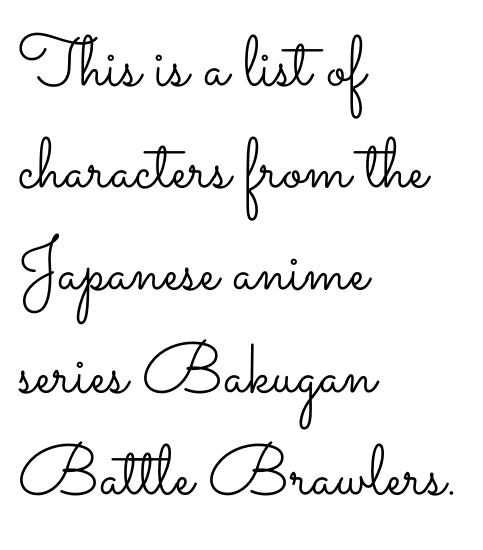
{"bold": "no", "weight": "light", "width": "wide", "stroke_contrast": "low", "x_height": "small", "monospaced": "no", "underline": "no", "align": "left", "line_spacing": "normal", "line_spacing_ratio": 1.44, "letter_spacing": "normal", "letter_spacing_em": 0.0, "glyph_px": 71}
